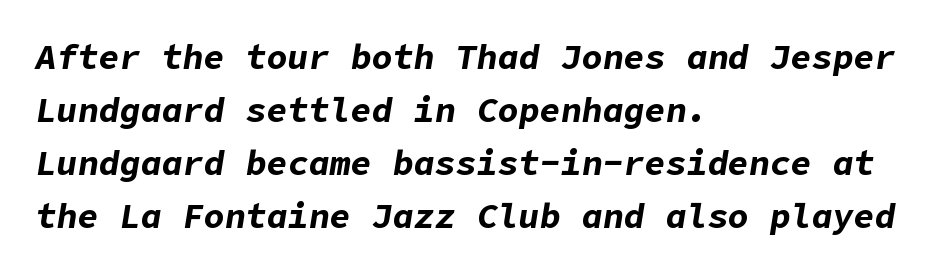
{"italic": "yes", "lean": "right", "slant_degrees": 9, "bold": "yes", "weight": "bold", "width": "normal", "stroke_contrast": "low", "x_height": "medium", "underline": "no", "align": "left", "line_spacing": "normal", "line_spacing_ratio": 1.51, "letter_spacing": "normal", "letter_spacing_em": 0.0, "glyph_px": 35}
